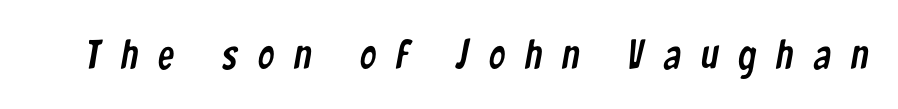
{"serif": "no", "width": "condensed", "stroke_contrast": "low", "x_height": "medium", "monospaced": "no", "underline": "no", "letter_spacing": "wide", "letter_spacing_em": 0.49, "glyph_px": 41}
